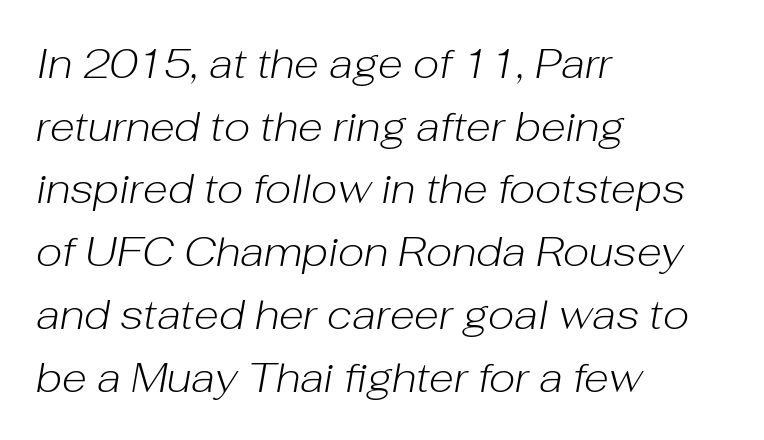
Q: Is the text bold? A: No.
Q: Is the text italic (slanted)? A: Yes, it leans right by about 10 degrees.
Q: Is the text underlined? A: No.
Q: How is the paragraph aligned? A: Left-aligned.
Q: Is the spacing between letters normal or unusually wide? A: Normal.
Q: Is the spacing between lines tight, normal or loose? A: Normal.
Q: Width (condensed, normal, or wide)? A: Normal.
Q: Stroke contrast? A: Low.
Q: x-height? A: Medium.
Q: Monospaced? A: No.
